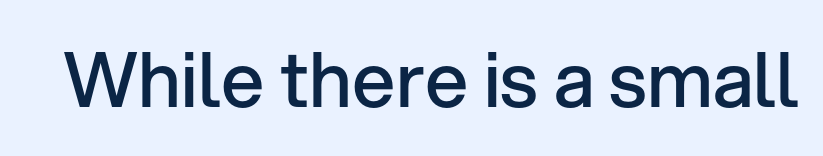
Spacing verdict: proportional, widths tailored to each character. A roman cut, with each character standing at attention. I'd describe the lettering as semibold — firm but not a full bold. In terms of letterspacing, this is plain default setting.
